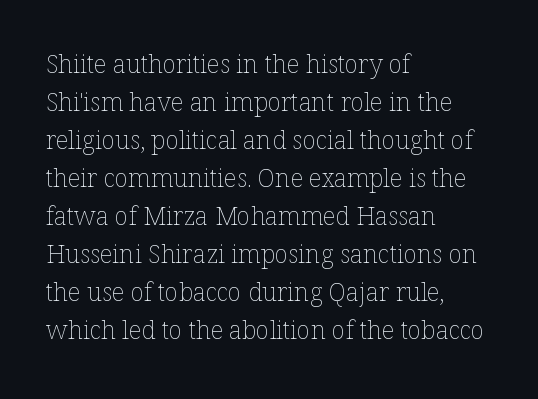
Q: Is the text bold? A: No.
Q: Is the text italic (slanted)? A: No, it is upright.
Q: Is the text underlined? A: No.
Q: How is the paragraph aligned? A: Left-aligned.
Q: Is the spacing between letters normal or unusually wide? A: Normal.
Q: Is the spacing between lines tight, normal or loose? A: Normal.
